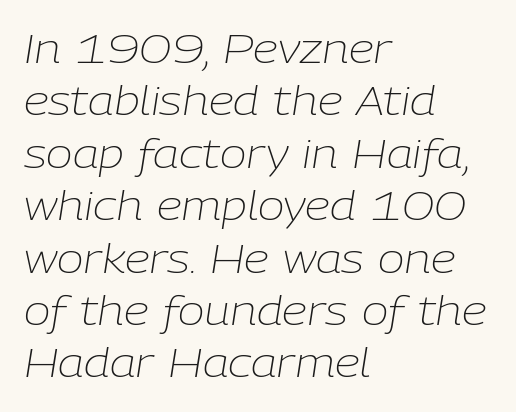
{"italic": "yes", "lean": "right", "slant_degrees": 9, "bold": "no", "weight": "light", "width": "normal", "stroke_contrast": "low", "x_height": "medium", "monospaced": "no", "underline": "no", "align": "left", "line_spacing": "normal", "line_spacing_ratio": 1.31, "letter_spacing": "normal", "letter_spacing_em": 0.0, "glyph_px": 40}
